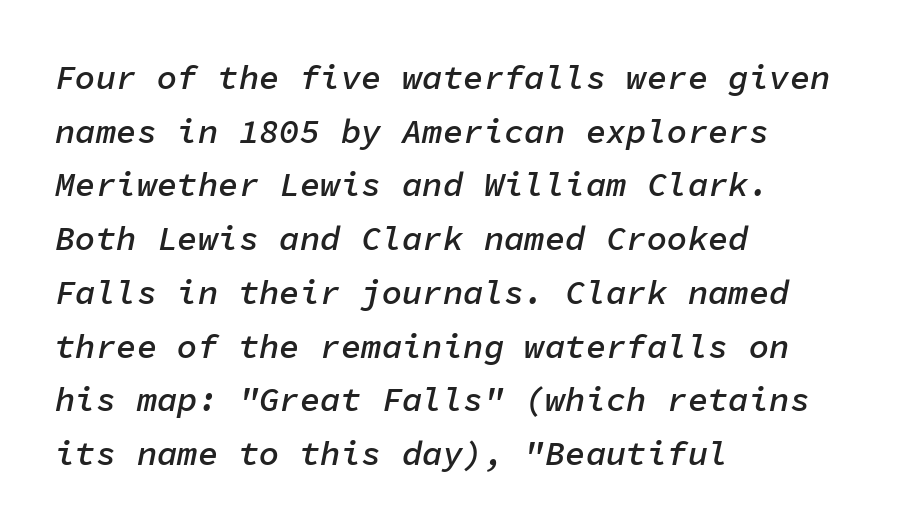
Q: Is the text bold? A: Semi-bold.
Q: Is the text italic (slanted)? A: Yes, it leans right by about 11 degrees.
Q: Is the text underlined? A: No.
Q: How is the paragraph aligned? A: Left-aligned.
Q: Is the spacing between letters normal or unusually wide? A: Normal.
Q: Is the spacing between lines tight, normal or loose? A: Normal.
Q: Width (condensed, normal, or wide)? A: Normal.
Q: Stroke contrast? A: Low.
Q: x-height? A: Medium.
Q: Monospaced? A: Yes.
